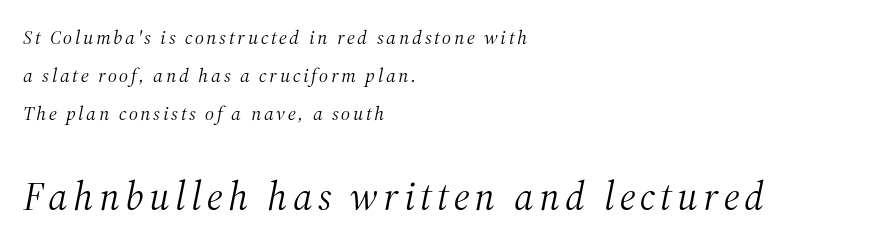
{"serif": "yes", "italic": "yes", "lean": "right", "slant_degrees": 12, "bold": "no", "weight": "light", "width": "normal", "stroke_contrast": "medium", "x_height": "medium", "monospaced": "no", "underline": "no", "align": "left", "line_spacing_ratio": 1.89, "larger_block": "second", "size_ratio": 2.0, "glyph_px": 40}
